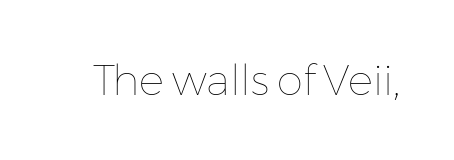
Q: Is the text bold? A: No.
Q: Is the text italic (slanted)? A: No, it is upright.
Q: Is the text underlined? A: No.
Q: Is the spacing between letters normal or unusually wide? A: Normal.
Q: Width (condensed, normal, or wide)? A: Normal.
Q: Stroke contrast? A: Low.
Q: x-height? A: Medium.
Q: Monospaced? A: No.
